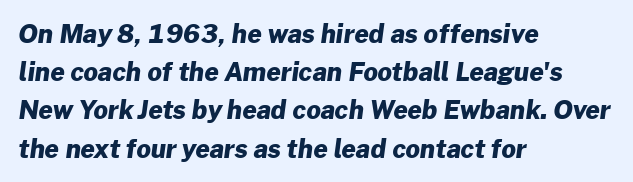
The typesetting leans heavy: a genuine bold. The ragged edge is on the right, which tells us the setting is flush left. Nobody touched the tracking dial on this one. Descenders hang freely into open space. How would I describe the line gaps? Plain and ordinary.
